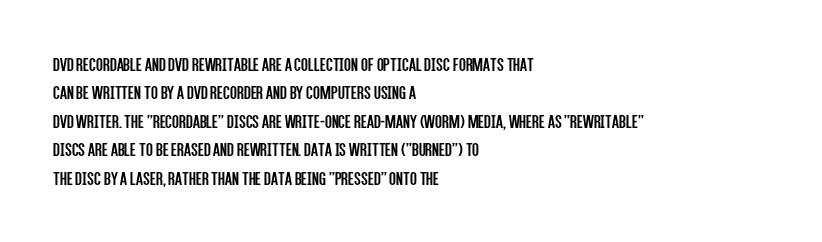
The image shows 20 px text type, upright; set left-aligned, normal line spacing (1.42x), normal letter spacing, not underlined.
